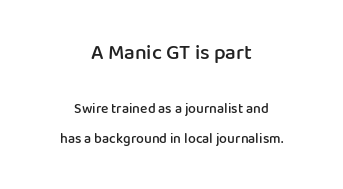
The image shows 21 px text type, upright; set centered, loose line spacing (2.14x), normal letter spacing, not underlined; the first (top) block is 1.5x larger.
